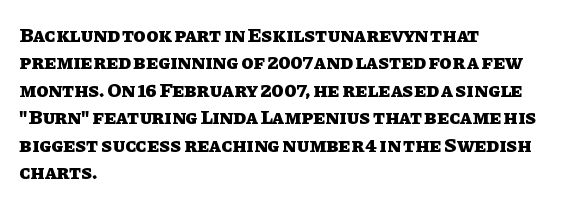
{"italic": "no", "bold": "yes", "underline": "no", "align": "left", "line_spacing": "normal", "line_spacing_ratio": 1.37, "letter_spacing": "normal", "letter_spacing_em": 0.0, "glyph_px": 20}
